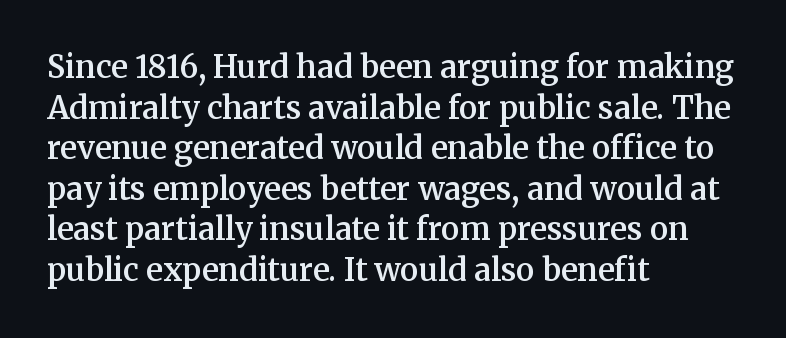
Q: Is the text bold? A: Semi-bold.
Q: Is the text italic (slanted)? A: No, it is upright.
Q: Is the typeface a serif or a sans-serif typeface? A: Serif.
Q: Is the text underlined? A: No.
Q: How is the paragraph aligned? A: Left-aligned.
Q: Is the spacing between letters normal or unusually wide? A: Normal.
Q: Is the spacing between lines tight, normal or loose? A: Normal.
Q: Width (condensed, normal, or wide)? A: Normal.
Q: Stroke contrast? A: Medium.
Q: x-height? A: Medium.
Q: Monospaced? A: No.
